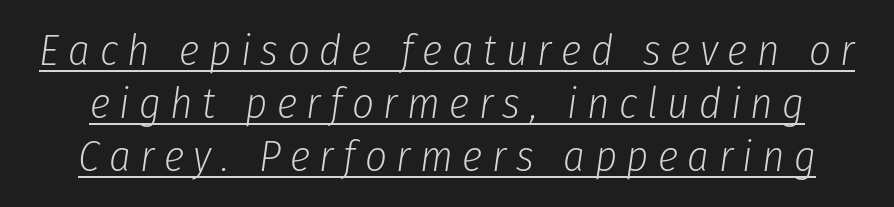
The image shows 43 px light, condensed type, italic (leaning right); set line spacing 1.23x, unusually wide letter spacing (+0.22 em), underlined; low stroke contrast and a medium x-height.
